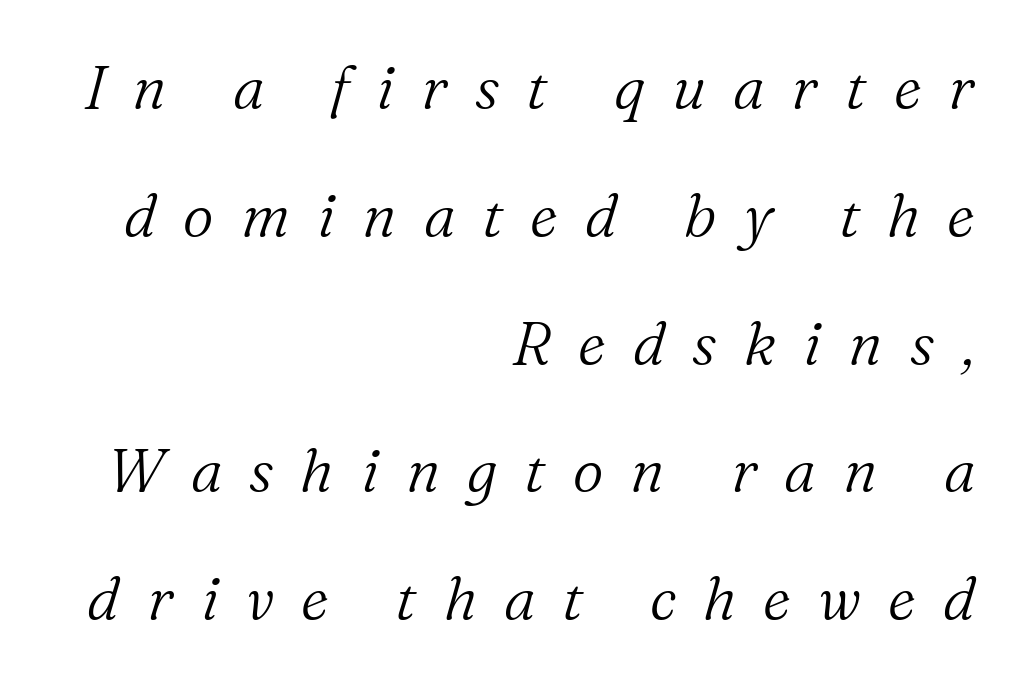
Airy leading. Examine the stroke ends and you'll spot serifs. Character widths vary here, with narrow letters taking less room than wide ones. A quiet, ordinary-to-light weight characterises the typeface.
